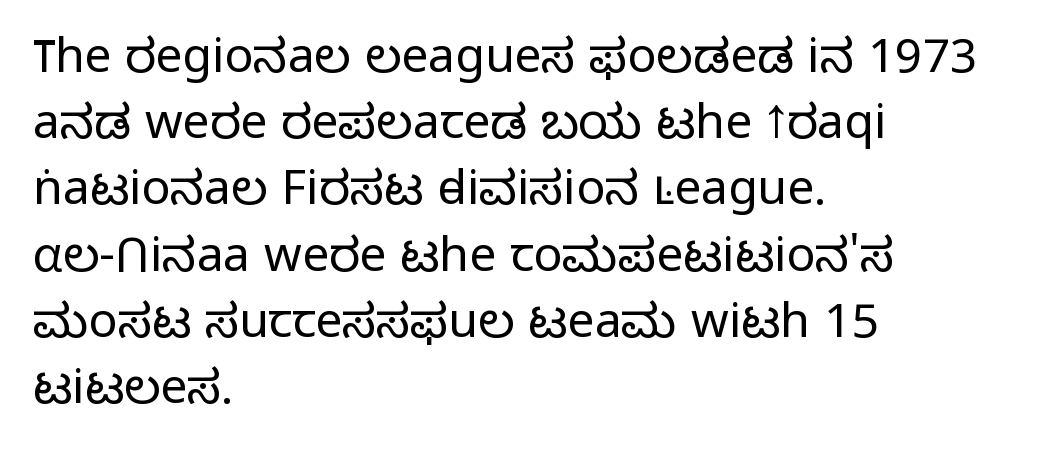
Q: Is the text bold? A: No.
Q: Is the text italic (slanted)? A: No, it is upright.
Q: Is the typeface a serif or a sans-serif typeface? A: Sans-serif.
Q: Is the text underlined? A: No.
Q: How is the paragraph aligned? A: Left-aligned.
Q: Is the spacing between letters normal or unusually wide? A: Normal.
Q: Is the spacing between lines tight, normal or loose? A: Normal.
Q: Width (condensed, normal, or wide)? A: Normal.
Q: Stroke contrast? A: Low.
Q: x-height? A: Medium.
Q: Monospaced? A: No.
